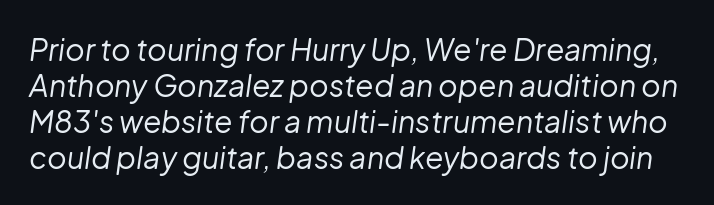
The image shows 30 px regular-weight type, italic (leaning right); set line spacing 1.2x, normal letter spacing, not underlined; low stroke contrast and a medium x-height.
